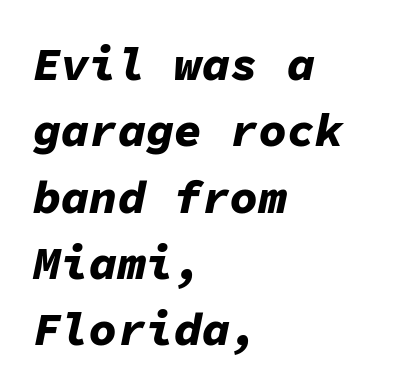
The image shows 47 px bold type, italic (leaning right), monospaced; set left-aligned, normal line spacing (1.41x), normal letter spacing, not underlined; low stroke contrast and a medium x-height.
